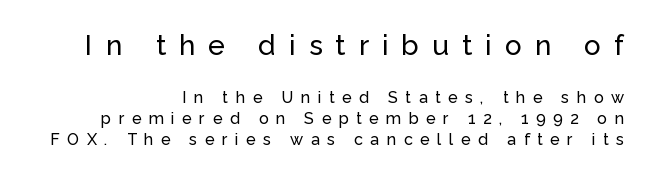
{"serif": "no", "italic": "no", "width": "normal", "stroke_contrast": "low", "x_height": "medium", "monospaced": "no", "underline": "no", "align": "right", "line_spacing": "normal", "line_spacing_ratio": 1.31, "letter_spacing": "wide", "letter_spacing_em": 0.47, "larger_block": "first", "size_ratio": 1.75, "glyph_px": 28}
